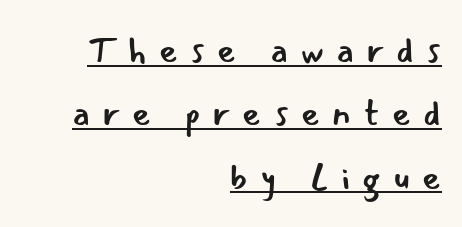
The image shows 36 px regular-weight sans-serif type, upright; set right-aligned, line spacing 1.76x, unusually wide letter spacing (+0.34 em), underlined; low stroke contrast and a small x-height.
